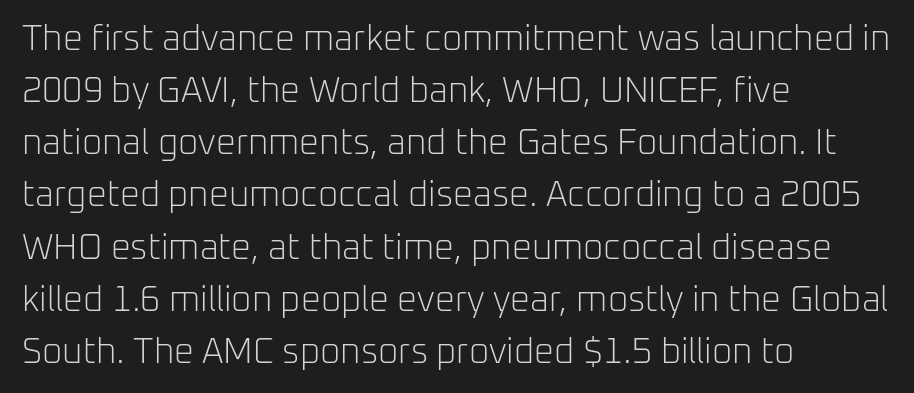
Spacing verdict: proportional, widths tailored to each character. This rendering uses left alignment, leaving the right contour irregular. Vertical strokes here are truly vertical. A quiet, ordinary-to-light weight characterises the typeface. Serif or sans? Sans — the stroke terminals are bare. No extra tracking has been applied to these lines.
